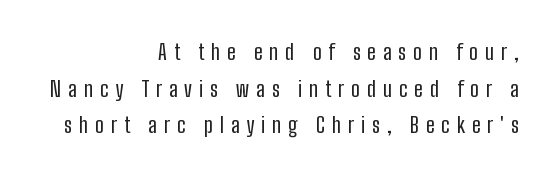
The image shows 22 px text type, upright; set right-aligned, normal line spacing (1.67x), unusually wide letter spacing (+0.31 em), not underlined.
